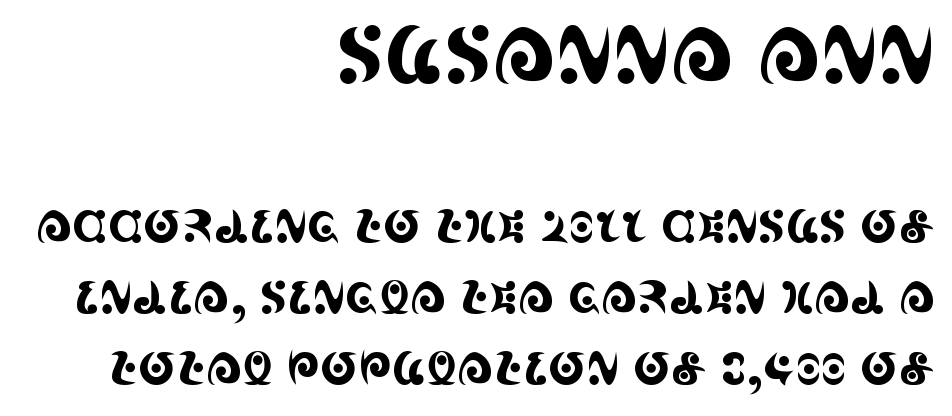
Q: Is the text italic (slanted)? A: No, it is upright.
Q: Is the typeface a serif or a sans-serif typeface? A: Serif.
Q: Is the text underlined? A: No.
Q: How is the paragraph aligned? A: Right-aligned.
Q: Is the spacing between letters normal or unusually wide? A: Normal.
Q: Is the spacing between lines tight, normal or loose? A: Normal.
Q: Which block of text is set in a larger size, the first (top) or the second (bottom)? A: The first (top) one.
Q: Width (condensed, normal, or wide)? A: Condensed.
Q: x-height? A: Large.
Q: Monospaced? A: No.
